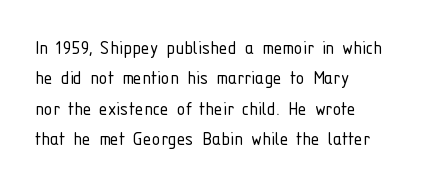
The image shows 22 px text type, upright; set left-aligned, normal line spacing (1.38x), normal letter spacing, not underlined.
